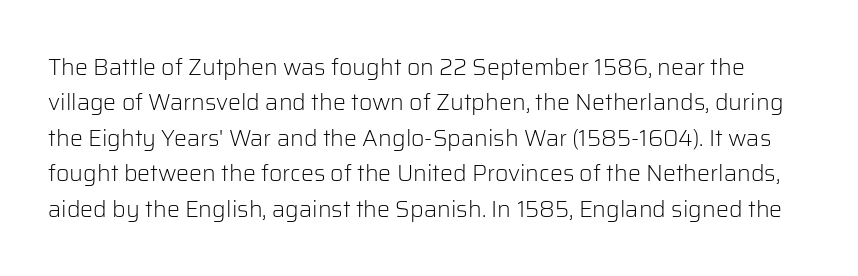
Descenders hang freely into open space. Between one letter and the next there's only the usual sliver of space. This is not heavy type; no bold has been used. Each new line begins a customary step beneath the previous one.
